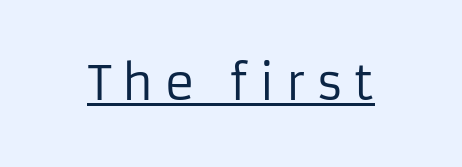
Q: Is the text bold? A: No.
Q: Is the text italic (slanted)? A: No, it is upright.
Q: Is the typeface a serif or a sans-serif typeface? A: Sans-serif.
Q: Is the text underlined? A: Yes.
Q: Is the spacing between letters normal or unusually wide? A: Unusually wide.
Q: Width (condensed, normal, or wide)? A: Normal.
Q: Stroke contrast? A: Low.
Q: x-height? A: Medium.
Q: Monospaced? A: No.
